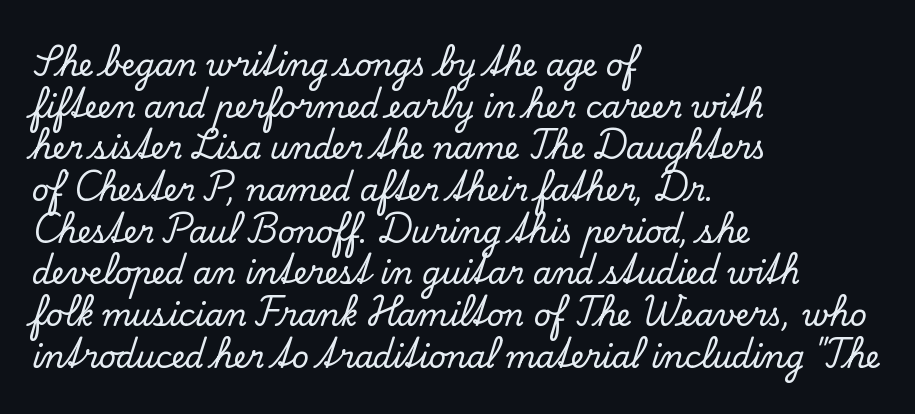
The image shows 30 px serif type; set left-aligned, normal line spacing (1.39x), normal letter spacing, not underlined; low stroke contrast and a small x-height.
